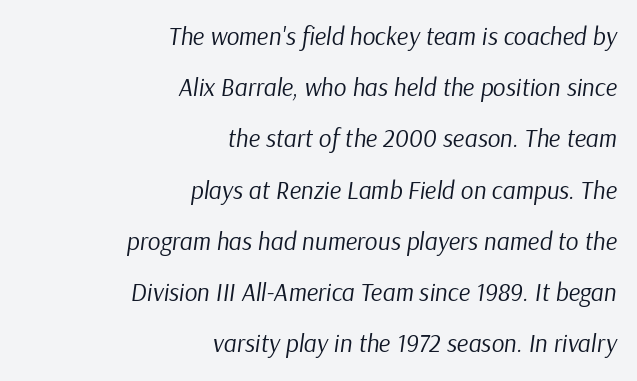
The lettering tilts uniformly, giving the passage an italic look. The typeface has the unassuming heft of standard copy or less. These lines stand farther apart than default settings would place them. Standard letterfit; no display-style spreading of the glyphs. Is the block centered? No — it sits flush against the right margin.
